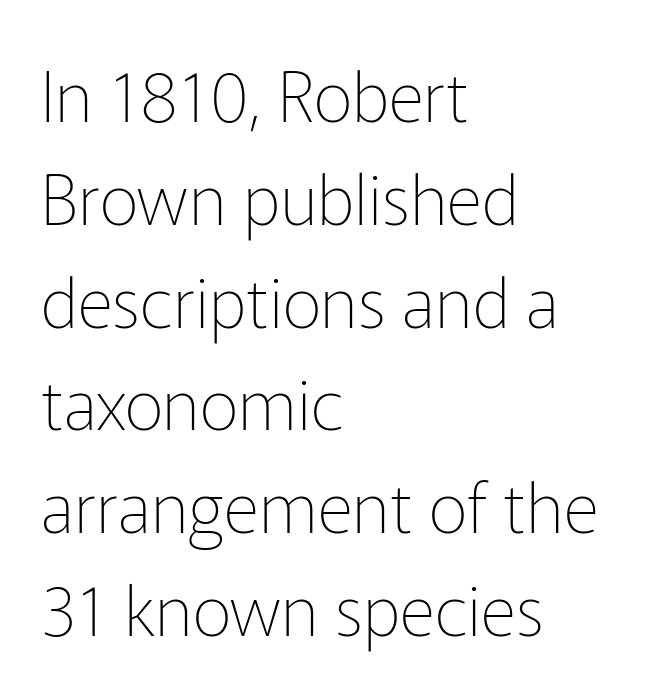
Does extra space separate the letters? No, they use regular spacing. When letters stand straight like this, we call the style roman or upright. Are there feet on the stems? There aren't — it's a sans. Caption: multi-line text, flush left, ragged right. You could not count columns in this text — the font is proportionally spaced.
